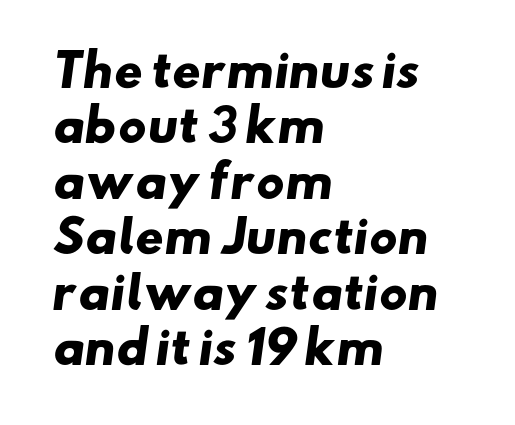
Q: Is the text bold? A: Yes.
Q: Is the typeface a serif or a sans-serif typeface? A: Sans-serif.
Q: Is the text underlined? A: No.
Q: How is the paragraph aligned? A: Left-aligned.
Q: Is the spacing between letters normal or unusually wide? A: Normal.
Q: Is the spacing between lines tight, normal or loose? A: Normal.
Q: Width (condensed, normal, or wide)? A: Wide.
Q: Stroke contrast? A: Low.
Q: x-height? A: Small.
Q: Monospaced? A: No.
